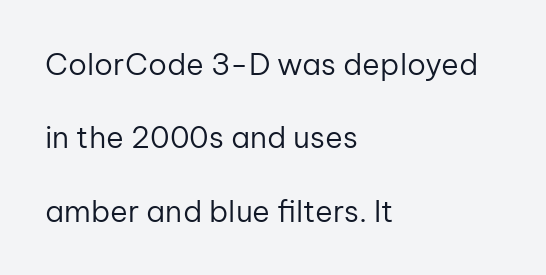
Q: Is the text bold? A: No.
Q: Is the text italic (slanted)? A: No, it is upright.
Q: Is the typeface a serif or a sans-serif typeface? A: Sans-serif.
Q: Is the text underlined? A: No.
Q: How is the paragraph aligned? A: Left-aligned.
Q: Is the spacing between letters normal or unusually wide? A: Normal.
Q: Is the spacing between lines tight, normal or loose? A: Loose.
Q: Width (condensed, normal, or wide)? A: Normal.
Q: Stroke contrast? A: Low.
Q: x-height? A: Medium.
Q: Monospaced? A: No.
